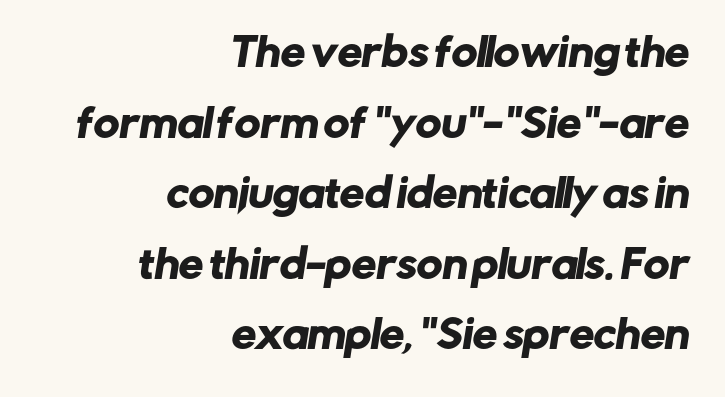
The image shows 39 px sans-serif type; set right-aligned, line spacing 1.81x, normal letter spacing, not underlined; low stroke contrast and a medium x-height.
